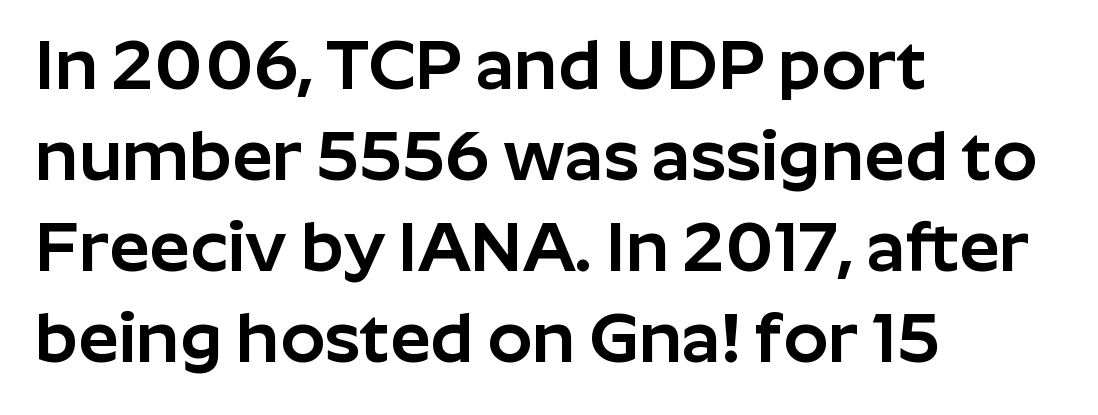
Nothing sits at the stroke ends, so this counts as sans-serif. When letters stand straight like this, we call the style roman or upright. Letter spacing: default. The leading is moderate, giving the passage an even texture. The ragged edge is on the right, which tells us the setting is flush left. No word sits above an underline.
